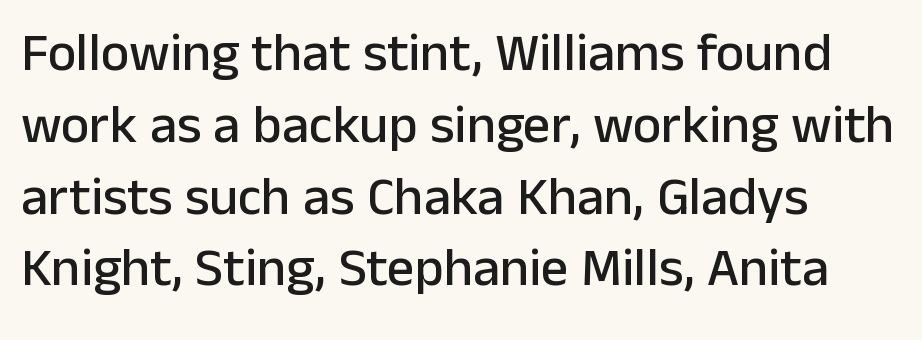
Q: Is the text italic (slanted)? A: No, it is upright.
Q: Is the typeface a serif or a sans-serif typeface? A: Sans-serif.
Q: Is the text underlined? A: No.
Q: How is the paragraph aligned? A: Left-aligned.
Q: Is the spacing between letters normal or unusually wide? A: Normal.
Q: Is the spacing between lines tight, normal or loose? A: Normal.
Q: Width (condensed, normal, or wide)? A: Normal.
Q: Stroke contrast? A: Low.
Q: x-height? A: Medium.
Q: Monospaced? A: No.
